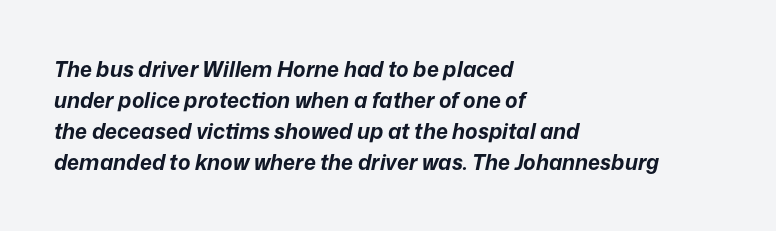
{"italic": "yes", "lean": "right", "slant_degrees": 12, "bold": "yes", "underline": "no", "align": "left", "line_spacing": "normal", "line_spacing_ratio": 1.47, "letter_spacing": "normal", "letter_spacing_em": 0.0, "glyph_px": 21}
